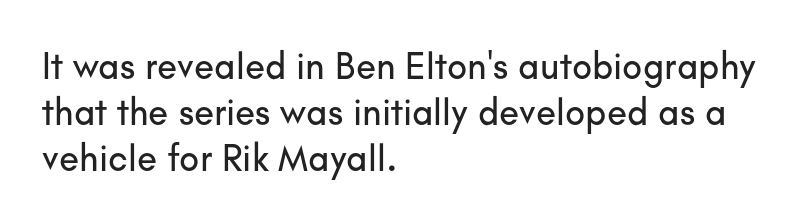
{"serif": "no", "italic": "no", "width": "normal", "stroke_contrast": "low", "x_height": "small", "monospaced": "no", "underline": "no", "align": "left", "line_spacing": "normal", "line_spacing_ratio": 1.25, "letter_spacing": "normal", "letter_spacing_em": 0.0, "glyph_px": 37}
